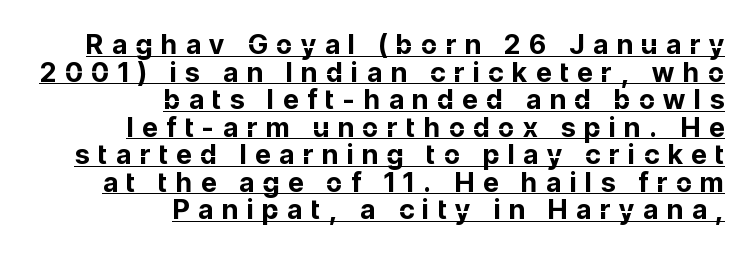
Q: Is the text bold? A: Yes.
Q: Is the text italic (slanted)? A: No, it is upright.
Q: Is the text underlined? A: Yes.
Q: How is the paragraph aligned? A: Right-aligned.
Q: Is the spacing between letters normal or unusually wide? A: Unusually wide.
Q: Is the spacing between lines tight, normal or loose? A: Tight.
